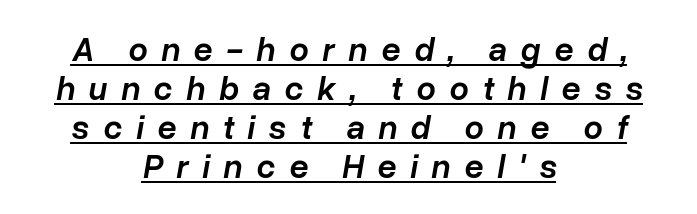
The image shows 34 px semibold type, italic (leaning right); set centered, tight line spacing (1.15x), unusually wide letter spacing (+0.4 em), underlined; low stroke contrast and a medium x-height.
